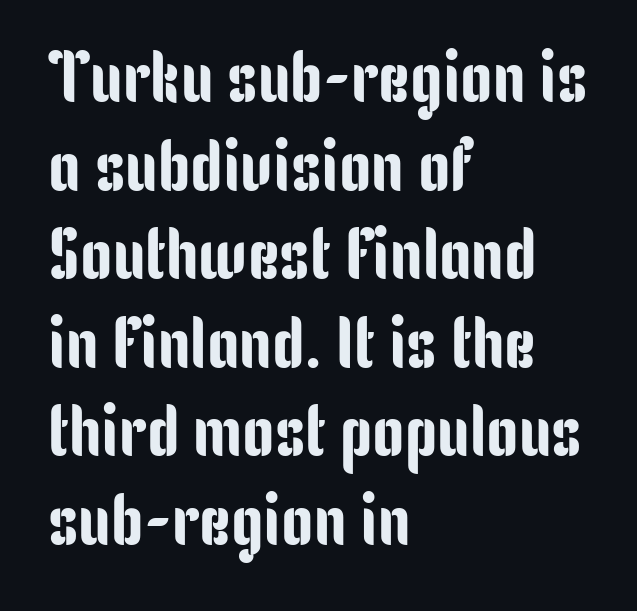
The image shows 72 px condensed sans-serif type, upright; set left-aligned, line spacing 1.23x, normal letter spacing, not underlined; low stroke contrast and a medium x-height.
